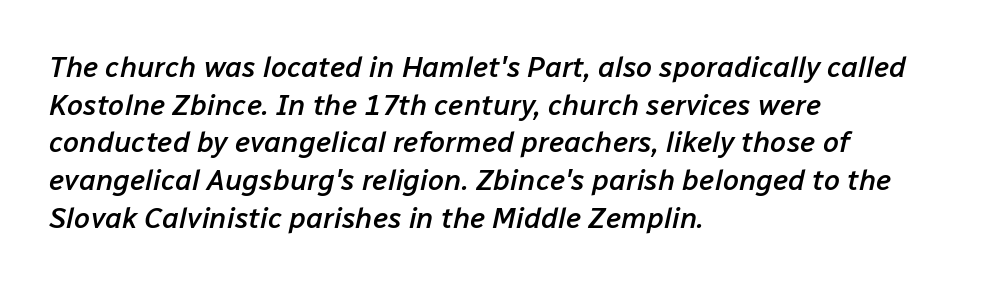
{"italic": "yes", "lean": "right", "slant_degrees": 12, "bold": "semi", "weight": "semibold", "width": "normal", "stroke_contrast": "low", "x_height": "medium", "monospaced": "no", "underline": "no", "align": "left", "line_spacing": "normal", "line_spacing_ratio": 1.3, "letter_spacing": "normal", "letter_spacing_em": 0.0, "glyph_px": 29}
